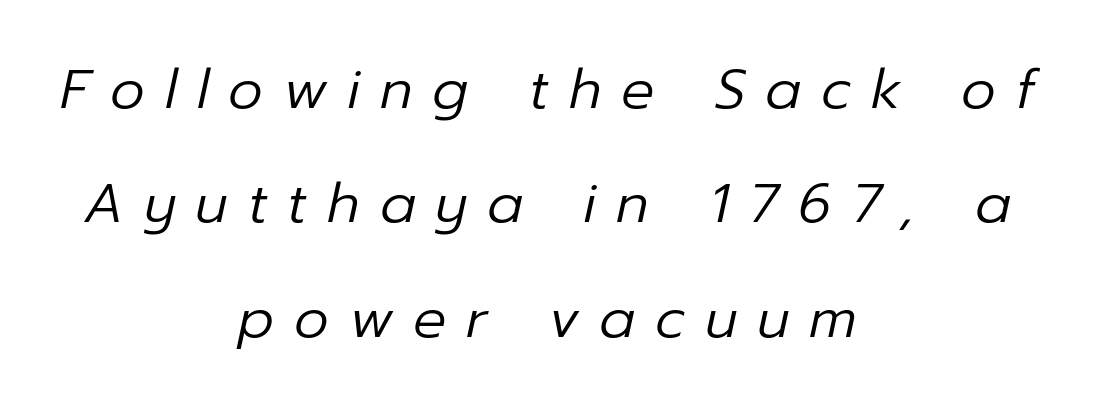
The image shows 55 px regular-weight type, italic (leaning right); set centered, loose line spacing (2.08x), unusually wide letter spacing (+0.36 em), not underlined; low stroke contrast and a medium x-height.
